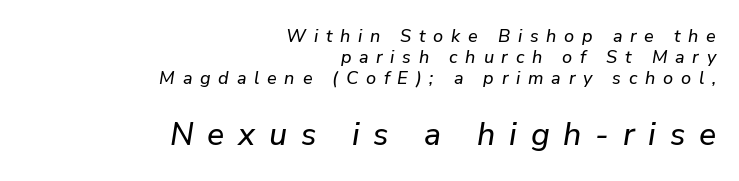
Q: Is the text italic (slanted)? A: Yes, it leans right by about 9 degrees.
Q: Is the text underlined? A: No.
Q: How is the paragraph aligned? A: Right-aligned.
Q: Is the spacing between letters normal or unusually wide? A: Unusually wide.
Q: Which block of text is set in a larger size, the first (top) or the second (bottom)? A: The second (bottom) one.
Q: Width (condensed, normal, or wide)? A: Normal.
Q: Stroke contrast? A: Low.
Q: x-height? A: Medium.
Q: Monospaced? A: No.
